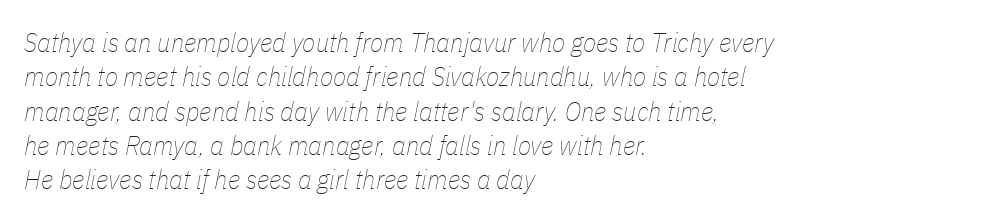
The image shows 27 px text type, italic (leaning right); set left-aligned, normal line spacing (1.27x), normal letter spacing, not underlined.
